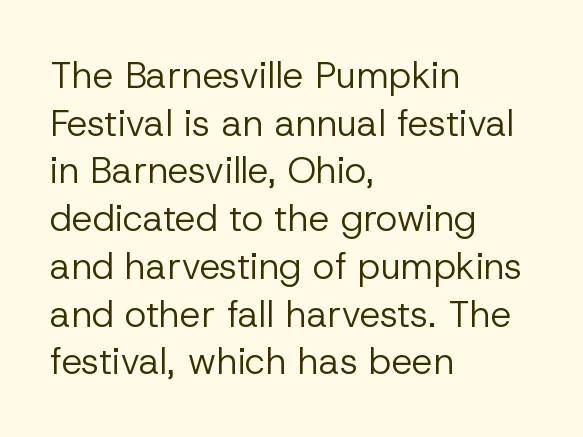
The image shows 37 px regular-weight sans-serif type, upright; set left-aligned, normal line spacing (1.29x), normal letter spacing, not underlined; low stroke contrast and a medium x-height.
